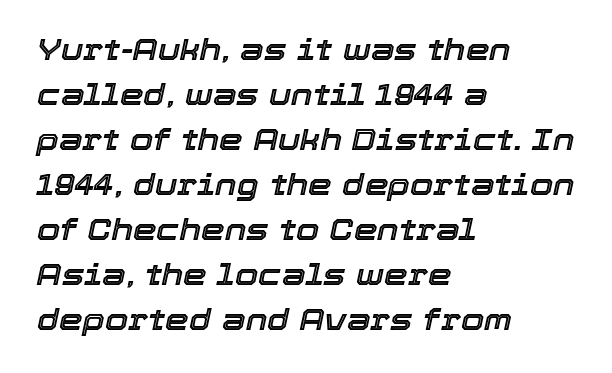
Nobody touched the tracking dial on this one. Tall strokes in this sample are angled rather than plumb. A classic flush-left, rag-right setting is used for this passage. The space beneath each line is pristine and unruled.
